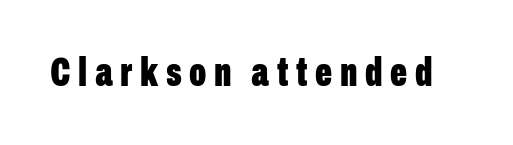
{"serif": "no", "italic": "no", "bold": "yes", "weight": "bold", "width": "condensed", "stroke_contrast": "low", "x_height": "medium", "monospaced": "no", "underline": "no", "glyph_px": 40}
